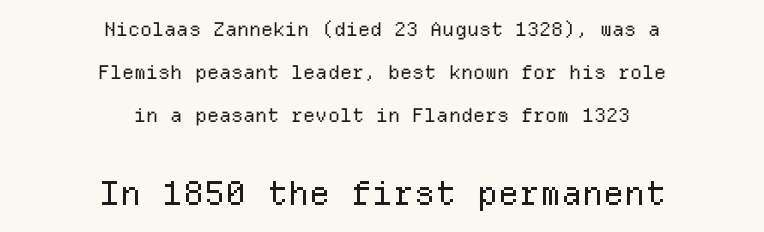
Q: Is the text bold? A: No.
Q: Is the text italic (slanted)? A: No, it is upright.
Q: Is the typeface a serif or a sans-serif typeface? A: Sans-serif.
Q: Is the text underlined? A: No.
Q: How is the paragraph aligned? A: Centered.
Q: Is the spacing between letters normal or unusually wide? A: Normal.
Q: Is the spacing between lines tight, normal or loose? A: Loose.
Q: Which block of text is set in a larger size, the first (top) or the second (bottom)? A: The second (bottom) one.
Q: Width (condensed, normal, or wide)? A: Normal.
Q: Stroke contrast? A: Low.
Q: x-height? A: Medium.
Q: Monospaced? A: Yes.
